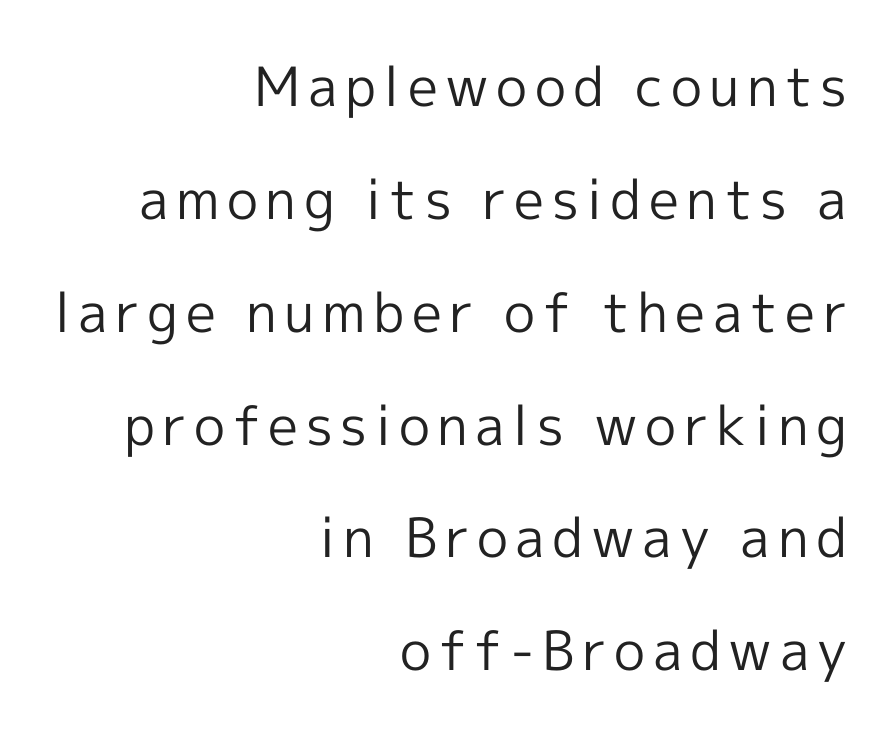
{"serif": "no", "italic": "no", "bold": "no", "weight": "regular", "width": "normal", "x_height": "medium", "monospaced": "no", "underline": "no", "align": "right", "line_spacing": "loose", "line_spacing_ratio": 2.09, "glyph_px": 54}
